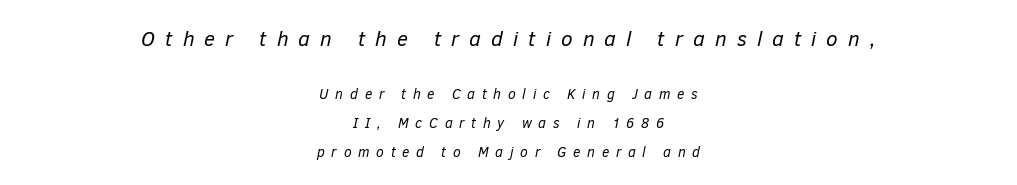
The face used here appears at its bigger size in the upper chunk. Rows of type keep a wide berth in the vertical direction. The area under the type is left untouched. These lines are centered, leaving both edges ragged. Does extra space separate the letters? Yes, quite a lot of it. The font is comparable to plain body text, perhaps lighter.
